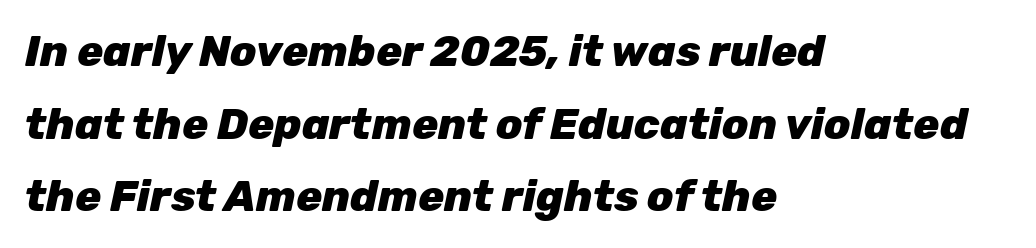
The image shows 43 px heavy type, italic (leaning right); set left-aligned, normal line spacing (1.69x), normal letter spacing, not underlined; low stroke contrast and a medium x-height.
